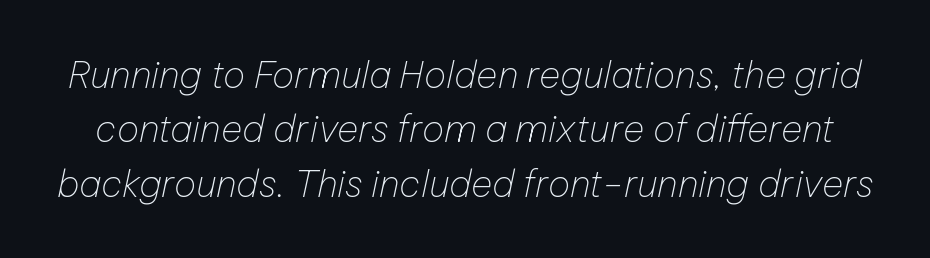
This sample keeps an unexceptional amount of space between lines. Here the designer chose a conventional face with non-uniform glyph widths. Underlining? Definitely not there. No letter is thick-stroked: the sample isn't bold. Spacing between characters is what you'd get straight out of the box.
